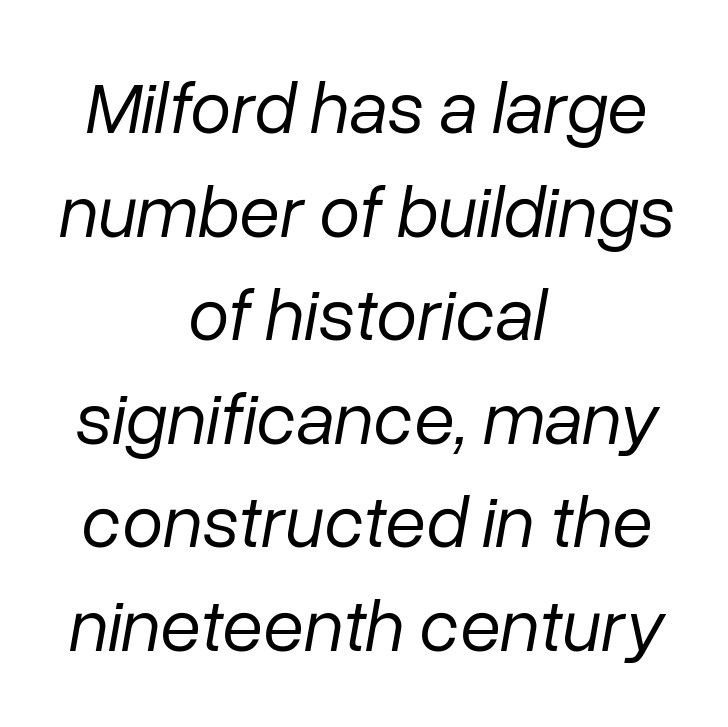
The image shows 74 px regular-weight type, italic (leaning right); set centered, normal line spacing (1.4x), normal letter spacing, not underlined; low stroke contrast and a medium x-height.
